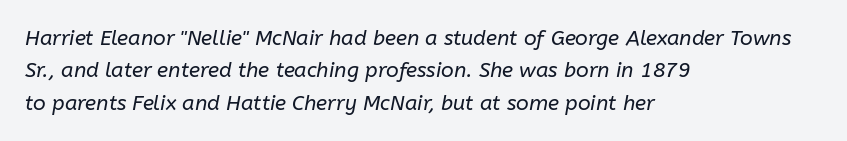
Posture: slanted. The cut favours lightness, reaching ordinary text weight at its darkest. Each word holds together tightly as a unit, with standard inter-letter gaps. The passage shown is not underscored anywhere. Line starts are locked; line ends wander.
